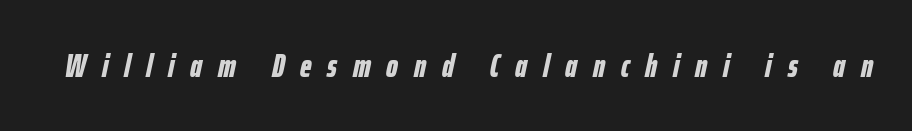
{"italic": "yes", "lean": "right", "slant_degrees": 12, "bold": "yes", "weight": "bold", "width": "condensed", "stroke_contrast": "low", "x_height": "medium", "monospaced": "no", "underline": "no", "letter_spacing": "wide", "letter_spacing_em": 0.48, "glyph_px": 33}
